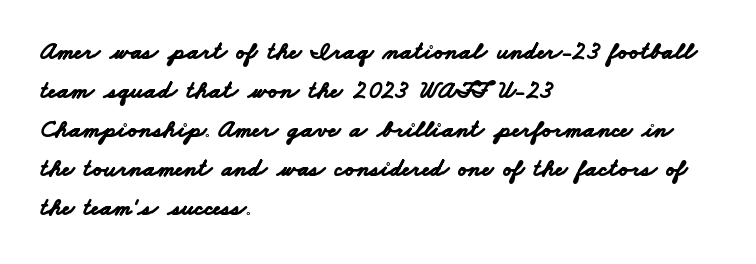
The area under the type is left untouched. Nobody touched the tracking dial on this one. Summary of vertical rhythm: regular, with standard interline spacing. These lines are set flush left with a ragged right edge. Typographic density is high because the face is bold.
